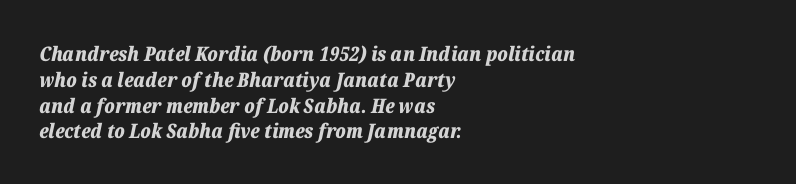
Q: Is the text bold? A: Yes.
Q: Is the text italic (slanted)? A: Yes, it leans right by about 12 degrees.
Q: Is the text underlined? A: No.
Q: How is the paragraph aligned? A: Left-aligned.
Q: Is the spacing between letters normal or unusually wide? A: Normal.
Q: Is the spacing between lines tight, normal or loose? A: Normal.
